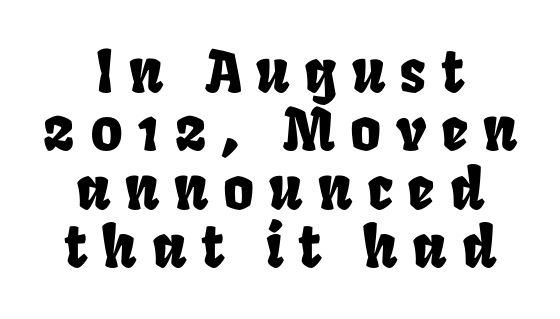
Q: Is the text underlined? A: No.
Q: How is the paragraph aligned? A: Centered.
Q: Is the spacing between letters normal or unusually wide? A: Unusually wide.
Q: Is the spacing between lines tight, normal or loose? A: Tight.
Q: Width (condensed, normal, or wide)? A: Condensed.
Q: Stroke contrast? A: Low.
Q: x-height? A: Large.
Q: Monospaced? A: No.
